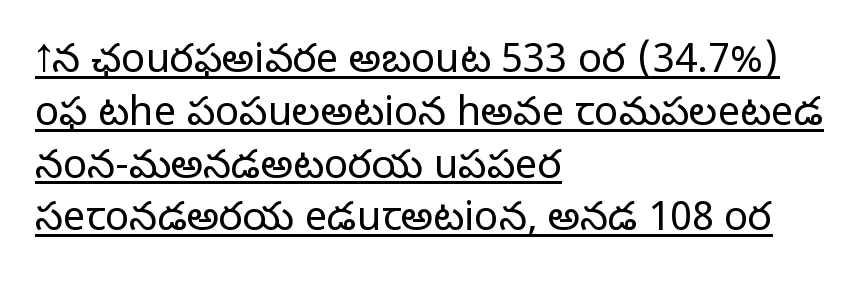
Q: Is the text bold? A: No.
Q: Is the text italic (slanted)? A: No, it is upright.
Q: Is the typeface a serif or a sans-serif typeface? A: Sans-serif.
Q: Is the text underlined? A: Yes.
Q: How is the paragraph aligned? A: Left-aligned.
Q: Is the spacing between letters normal or unusually wide? A: Normal.
Q: Is the spacing between lines tight, normal or loose? A: Normal.
Q: Width (condensed, normal, or wide)? A: Normal.
Q: Stroke contrast? A: Low.
Q: x-height? A: Medium.
Q: Monospaced? A: No.
